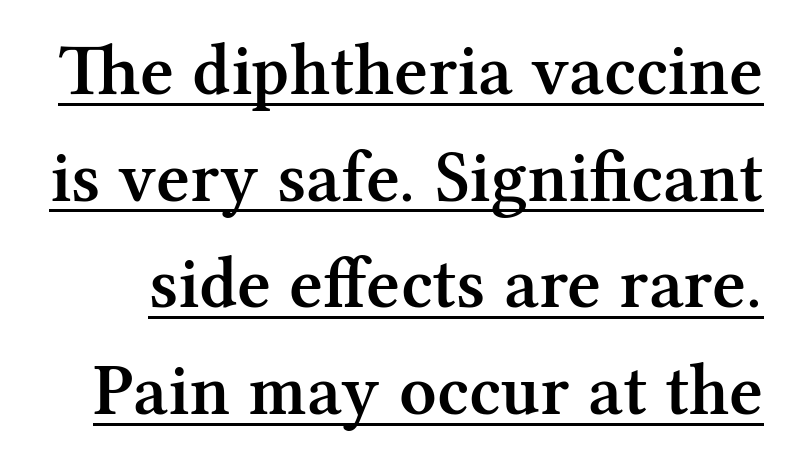
Q: Is the text bold? A: Semi-bold.
Q: Is the text italic (slanted)? A: No, it is upright.
Q: Is the typeface a serif or a sans-serif typeface? A: Serif.
Q: Is the text underlined? A: Yes.
Q: Is the spacing between letters normal or unusually wide? A: Normal.
Q: Is the spacing between lines tight, normal or loose? A: Normal.
Q: Width (condensed, normal, or wide)? A: Normal.
Q: Stroke contrast? A: Medium.
Q: x-height? A: Medium.
Q: Monospaced? A: No.
